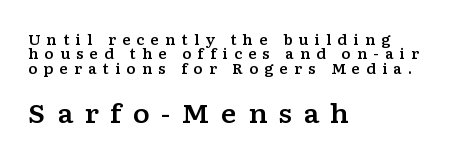
{"italic": "no", "underline": "no", "align": "left", "line_spacing": "tight", "line_spacing_ratio": 1.03, "letter_spacing": "wide", "letter_spacing_em": 0.43, "larger_block": "second", "size_ratio": 1.86, "glyph_px": 26}
